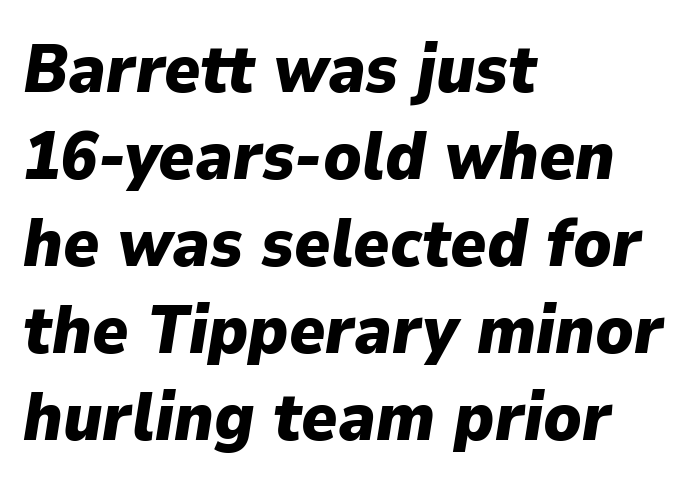
These lines were composed using italics. Weight check: bold — yes, fully. The strip under each line holds only bare page. You could not count columns in this text — the font is proportionally spaced. Students, observe: this is what conventionally led text looks like.
